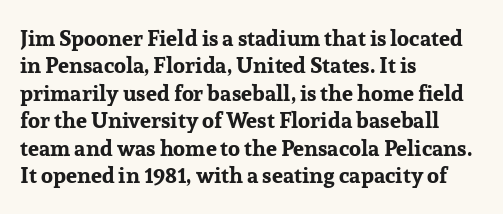
Q: Is the text bold? A: Yes.
Q: Is the text italic (slanted)? A: No, it is upright.
Q: Is the text underlined? A: No.
Q: How is the paragraph aligned? A: Left-aligned.
Q: Is the spacing between letters normal or unusually wide? A: Normal.
Q: Is the spacing between lines tight, normal or loose? A: Normal.
